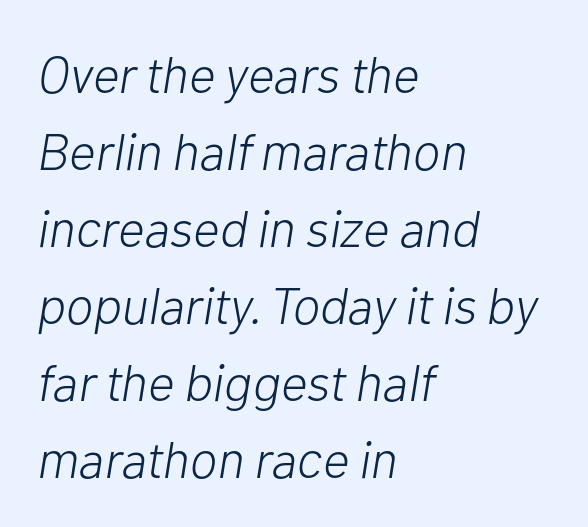
The tracking reads as untouched default to a designer's eye. On a weight scale, this lands at 450 or below. Horizontal bands of white between lines are of average thickness. Is this a fixed-width face? No — the glyphs have proportional, varying widths.
